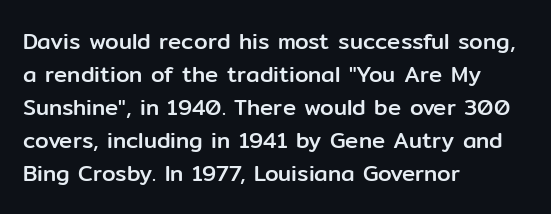
Q: Is the text italic (slanted)? A: No, it is upright.
Q: Is the text underlined? A: No.
Q: How is the paragraph aligned? A: Left-aligned.
Q: Is the spacing between letters normal or unusually wide? A: Normal.
Q: Is the spacing between lines tight, normal or loose? A: Normal.
